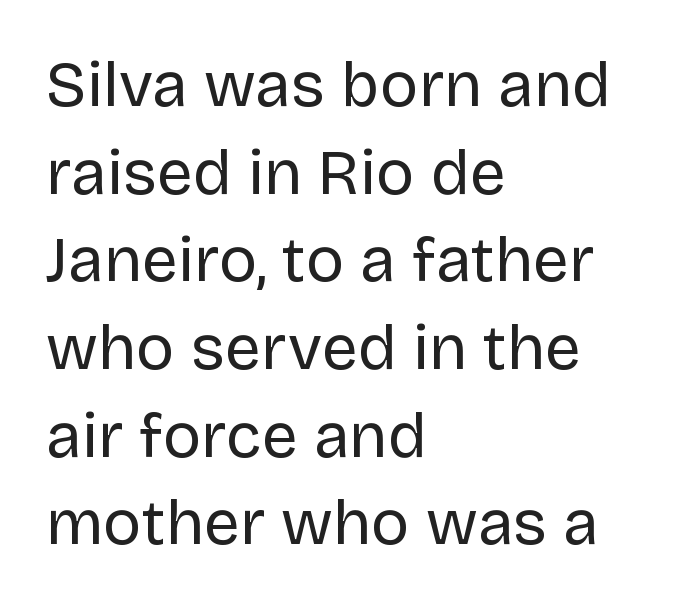
{"serif": "no", "italic": "no", "bold": "no", "weight": "regular", "width": "normal", "stroke_contrast": "low", "x_height": "large", "monospaced": "no", "underline": "no", "align": "left", "line_spacing": "normal", "line_spacing_ratio": 1.37, "letter_spacing": "normal", "letter_spacing_em": 0.0, "glyph_px": 64}
